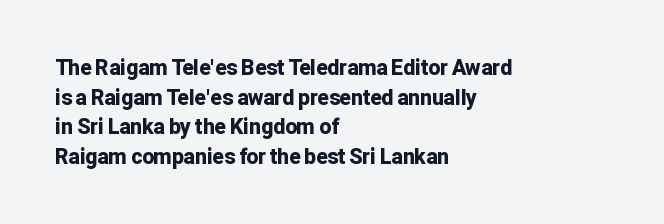
The image shows 21 px bold type, upright; set left-aligned, normal line spacing (1.41x), normal letter spacing, not underlined.
